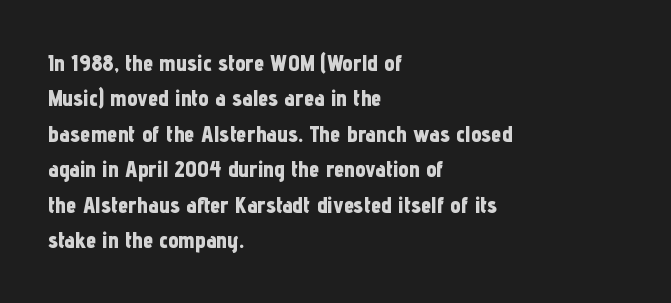
{"italic": "no", "bold": "yes", "underline": "no", "align": "left", "line_spacing": "normal", "line_spacing_ratio": 1.54, "letter_spacing": "normal", "letter_spacing_em": 0.0, "glyph_px": 23}
